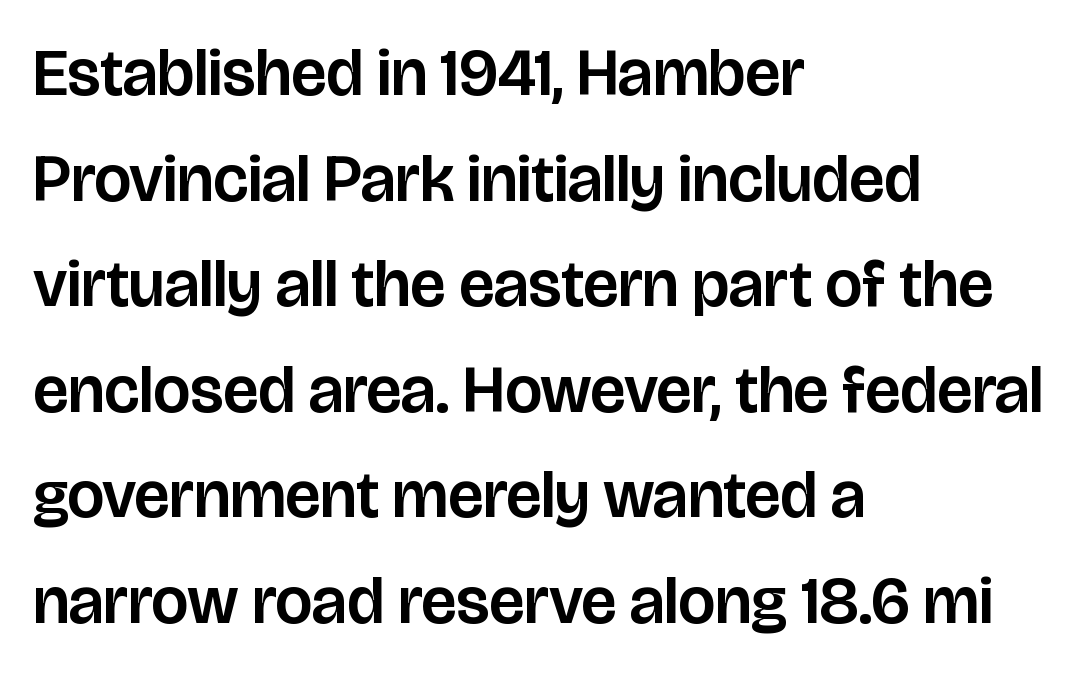
The image shows 66 px sans-serif type, upright; set left-aligned, normal line spacing (1.6x), normal letter spacing, not underlined; low stroke contrast and a large x-height.
